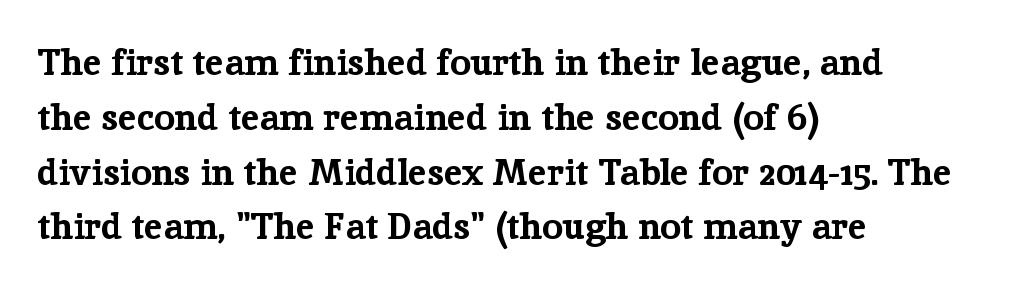
The image shows 37 px bold serif type, upright; set left-aligned, normal line spacing (1.48x), normal letter spacing, not underlined; low stroke contrast and a medium x-height.
